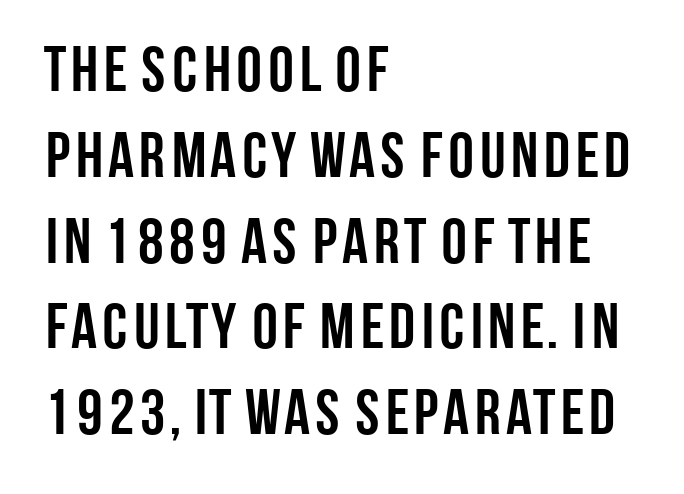
The image shows 64 px semibold, condensed sans-serif type, upright; set left-aligned, normal line spacing (1.34x), normal letter spacing, not underlined; low stroke contrast and a large x-height.
